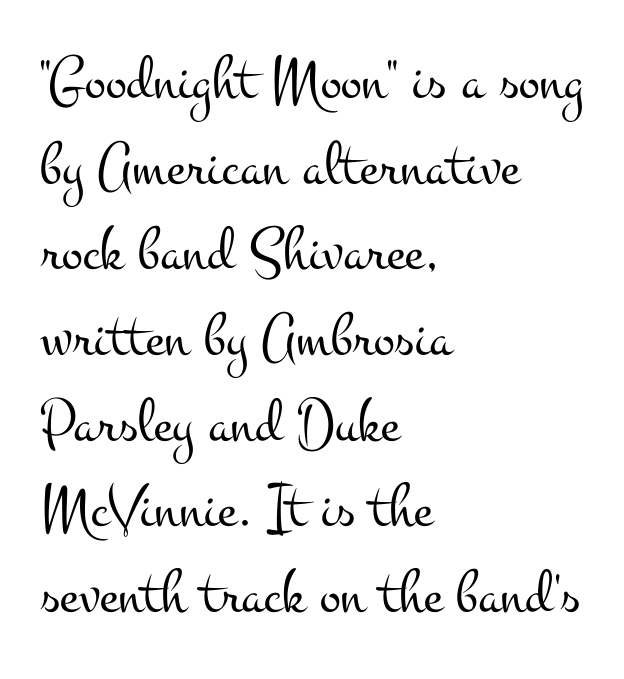
The type is set solid horizontally, with unmodified tracking. Clear beneath every line of the passage. The lines in this sample share a left origin and differ only in where they stop. Stems here are at most as thick as an everyday book face.
